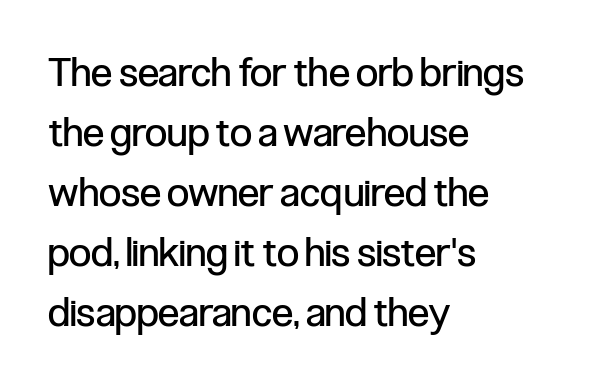
{"serif": "no", "italic": "no", "bold": "no", "weight": "regular", "width": "condensed", "stroke_contrast": "low", "x_height": "medium", "monospaced": "no", "underline": "no", "align": "left", "line_spacing": "normal", "line_spacing_ratio": 1.5, "letter_spacing": "normal", "letter_spacing_em": 0.0, "glyph_px": 40}
